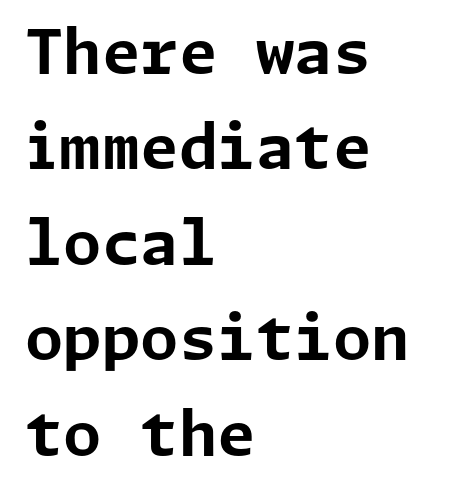
{"serif": "no", "italic": "no", "bold": "yes", "weight": "bold", "width": "normal", "stroke_contrast": "low", "x_height": "medium", "underline": "no", "align": "left", "line_spacing": "normal", "line_spacing_ratio": 1.54, "letter_spacing": "normal", "letter_spacing_em": 0.0, "glyph_px": 62}
